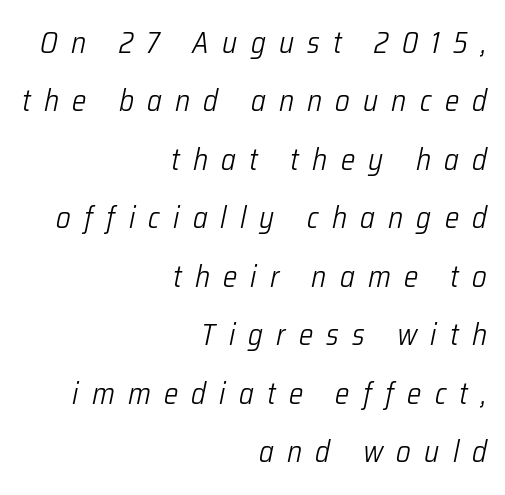
{"italic": "yes", "lean": "right", "slant_degrees": 12, "bold": "no", "weight": "light", "width": "condensed", "stroke_contrast": "low", "x_height": "medium", "monospaced": "no", "underline": "no", "align": "right", "line_spacing": "loose", "line_spacing_ratio": 1.95, "letter_spacing": "wide", "letter_spacing_em": 0.44, "glyph_px": 30}
